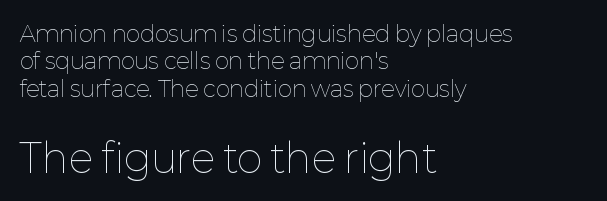
The image shows 39 px thin type, upright; set left-aligned, normal line spacing (1.25x), normal letter spacing, not underlined; the second (bottom) block is 1.77x larger; low stroke contrast and a medium x-height.
